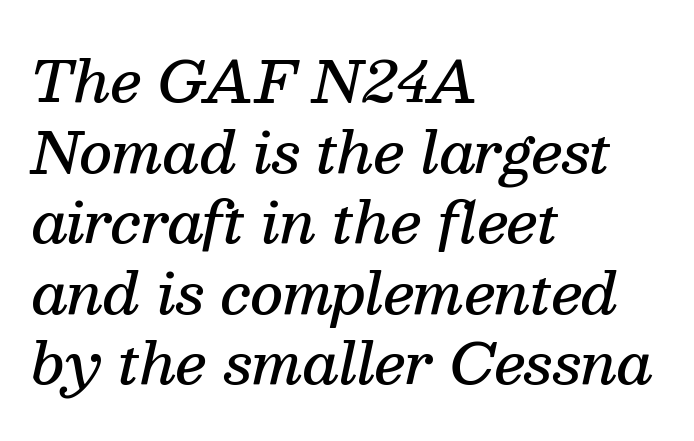
Q: Is the text bold? A: Semi-bold.
Q: Is the text italic (slanted)? A: Yes, it leans right by about 13 degrees.
Q: Is the typeface a serif or a sans-serif typeface? A: Serif.
Q: Is the text underlined? A: No.
Q: How is the paragraph aligned? A: Left-aligned.
Q: Is the spacing between letters normal or unusually wide? A: Normal.
Q: Is the spacing between lines tight, normal or loose? A: Normal.
Q: Width (condensed, normal, or wide)? A: Normal.
Q: Stroke contrast? A: Medium.
Q: x-height? A: Medium.
Q: Monospaced? A: No.
